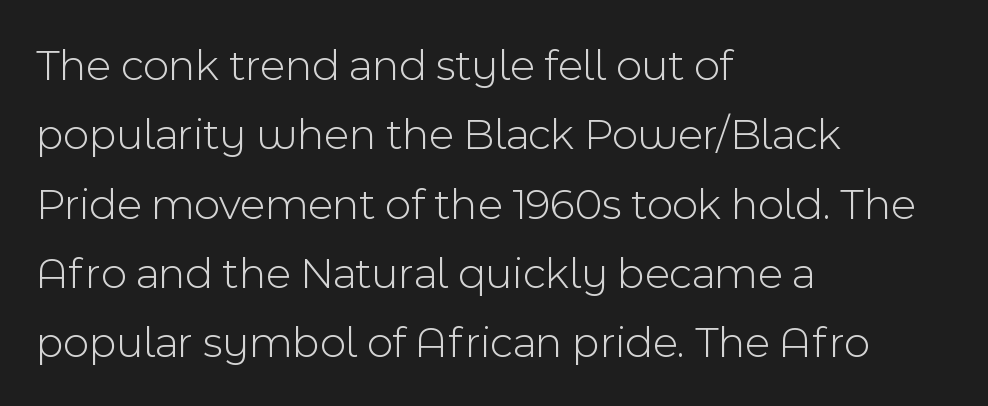
The image shows 45 px light sans-serif type, upright; set left-aligned, normal line spacing (1.54x), normal letter spacing, not underlined; a medium x-height.
